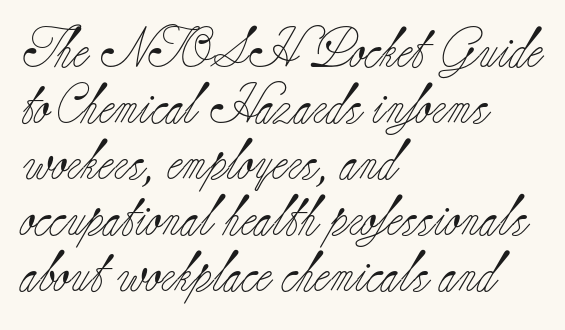
The image shows 40 px light serif type; set left-aligned, normal line spacing (1.4x), normal letter spacing, not underlined; low stroke contrast and a small x-height.
